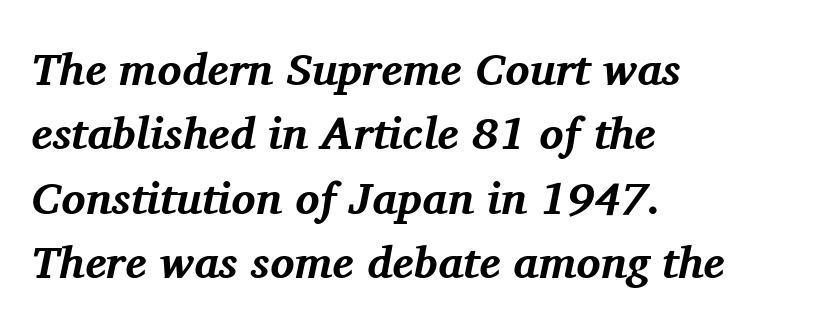
Does extra space separate the letters? No, they use regular spacing. The space directly below the letters is spotless. The setting favours the left margin, as ordinary paragraphs usually do. This rendering employs a face with finishing strokes, i.e., a serif. The letters advance in unequal steps, a hallmark of proportional type.
